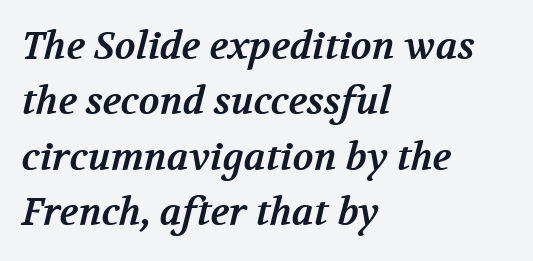
The image shows 38 px bold serif type; set left-aligned, normal line spacing (1.46x), normal letter spacing, not underlined; medium stroke contrast and a medium x-height.
